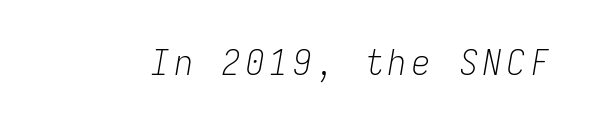
{"italic": "yes", "lean": "right", "slant_degrees": 9, "bold": "no", "weight": "light", "width": "condensed", "stroke_contrast": "low", "x_height": "medium", "monospaced": "yes", "underline": "no", "glyph_px": 36}
